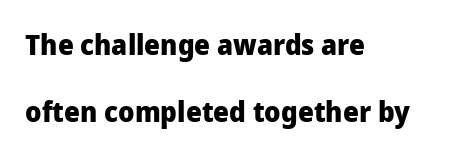
Q: Is the text bold? A: Yes.
Q: Is the text italic (slanted)? A: No, it is upright.
Q: Is the typeface a serif or a sans-serif typeface? A: Sans-serif.
Q: Is the text underlined? A: No.
Q: How is the paragraph aligned? A: Left-aligned.
Q: Is the spacing between letters normal or unusually wide? A: Normal.
Q: Is the spacing between lines tight, normal or loose? A: Loose.
Q: Width (condensed, normal, or wide)? A: Normal.
Q: Stroke contrast? A: Low.
Q: x-height? A: Medium.
Q: Monospaced? A: No.
